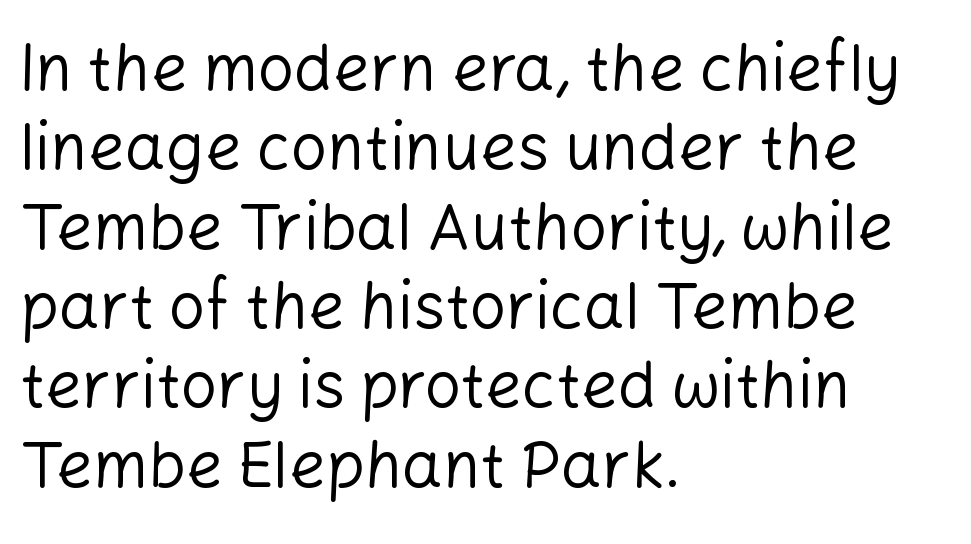
Stroke terminals: plain, sans-serif. Clear beneath every line of the passage. The letters stand upright; this is a roman face. Look at the tracking — it's just the regular setting, nothing added.
